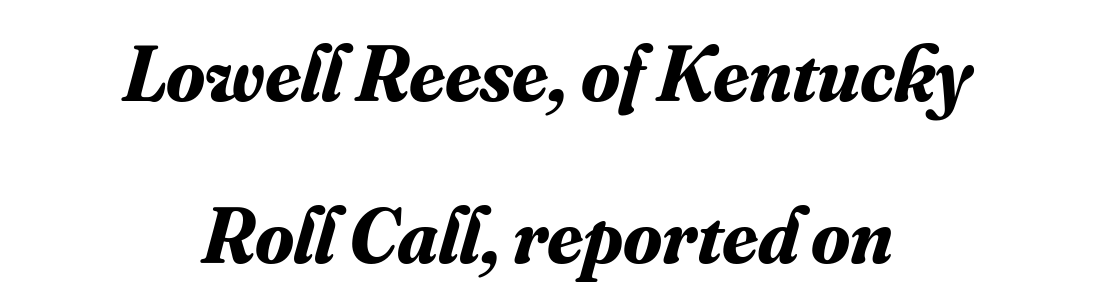
{"serif": "yes", "italic": "yes", "lean": "right", "slant_degrees": 16, "bold": "yes", "weight": "bold", "width": "normal", "stroke_contrast": "medium", "x_height": "small", "monospaced": "no", "underline": "no", "align": "center", "line_spacing": "loose", "line_spacing_ratio": 2.05, "letter_spacing": "normal", "letter_spacing_em": 0.0, "glyph_px": 79}
